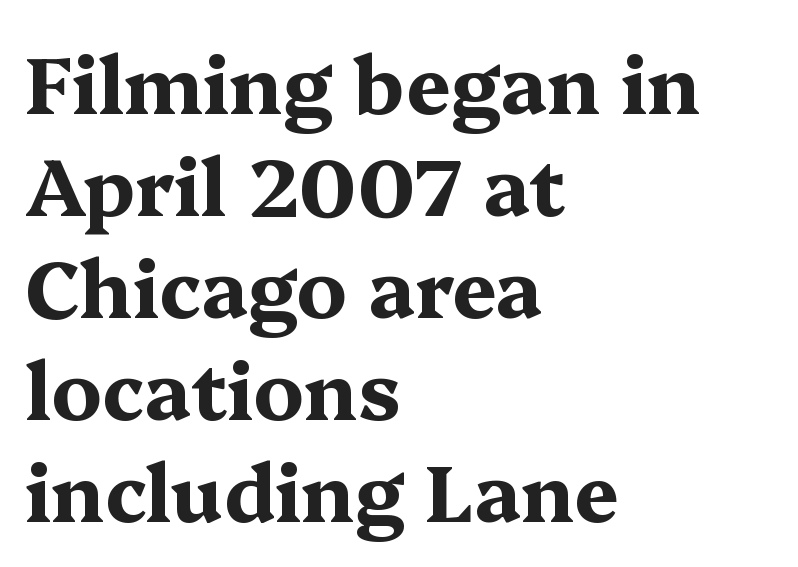
These lines are set flush left with a ragged right edge. Is the letter spacing exaggerated? No — it looks like the ordinary default. This is the regular roman posture of the typeface. The characters look thick and weighty, a clear bold. The space between consecutive lines is moderate. The text was rendered using a seriffed face with decorative stroke endings.
